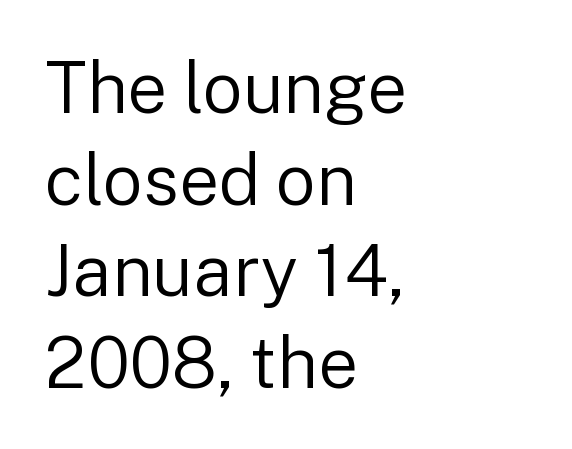
Nope, not italic — everything's standing straight. Ink coverage per letter is moderate at most. Character widths vary here, with narrow letters taking less room than wide ones. The letters carry no serifs — their stems end cleanly without finishing strokes. Leading: standard.
